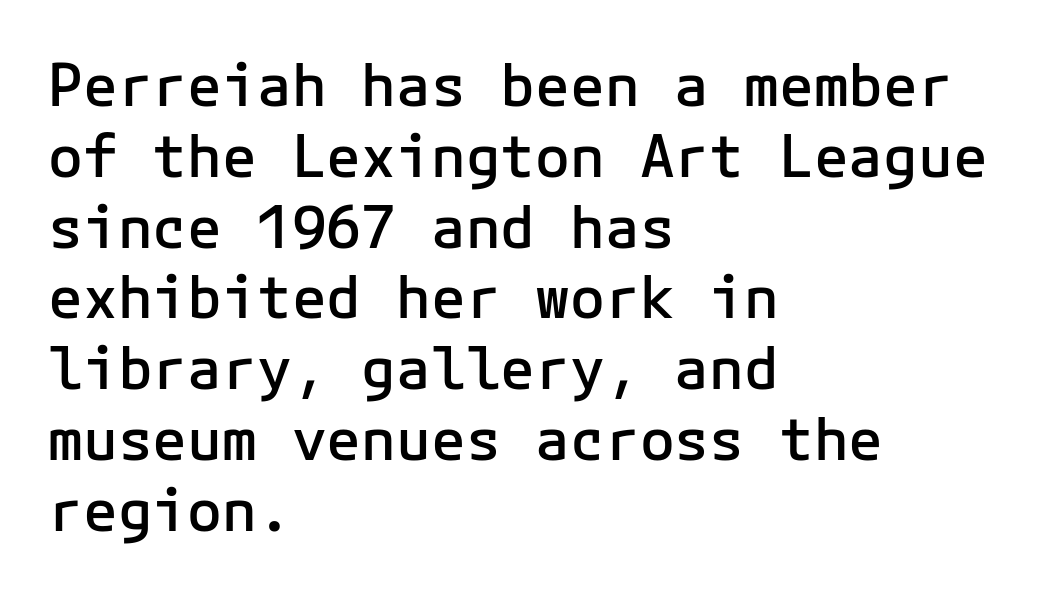
This is moderately heavy type, rendered in semibold. Spacing between characters is what you'd get straight out of the box. Think of a typewriter: that constant character pitch is what you see here. Look at the bottom of the vertical strokes: they stop flat, with no serifs. The axis of the letterforms is exactly vertical.
